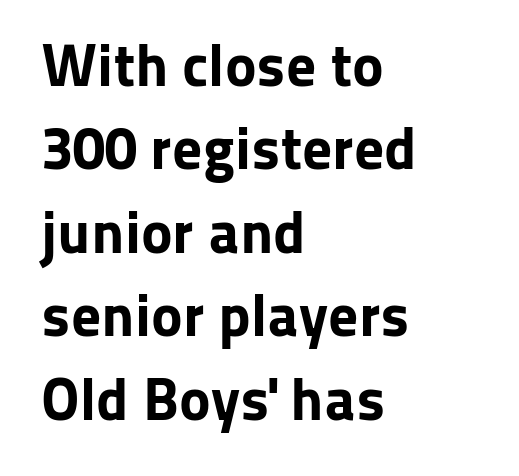
Observe the ordinary spacing: letters are neighbours, not strangers. The designer left line spacing at the default. I'd call this a sans setting — the letters go barefoot. Teacher's note: observe the even left margin — that is flush-left alignment. When letters stand straight like this, we call the style roman or upright. Is the type bold? Yes — the strokes are clearly thick and heavy.
